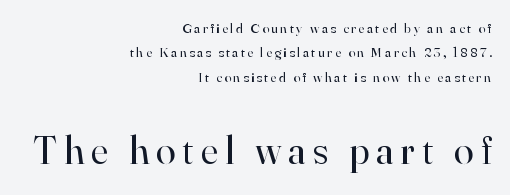
The image shows 40 px regular-weight serif type, upright; set right-aligned, line spacing 1.74x, not underlined; the second (bottom) block is 2.86x larger; high stroke contrast and a small x-height.
